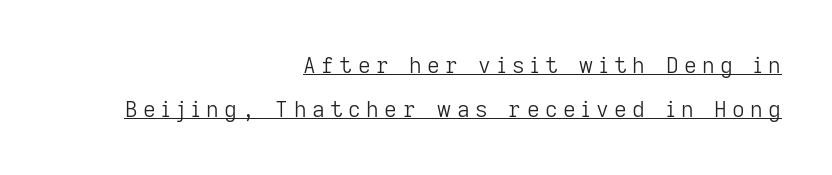
The image shows 22 px text type, upright; set right-aligned, loose line spacing (2.02x), unusually wide letter spacing (+0.25 em), underlined.
